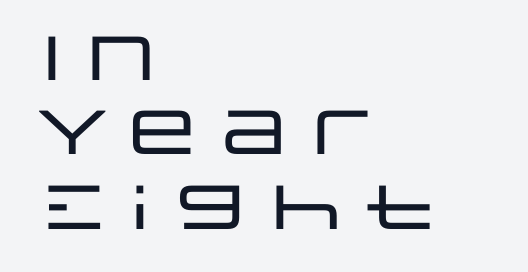
{"serif": "no", "italic": "no", "width": "wide", "stroke_contrast": "low", "x_height": "large", "monospaced": "no", "underline": "no", "align": "left", "line_spacing_ratio": 1.2, "letter_spacing": "normal", "letter_spacing_em": 0.0, "glyph_px": 62}
